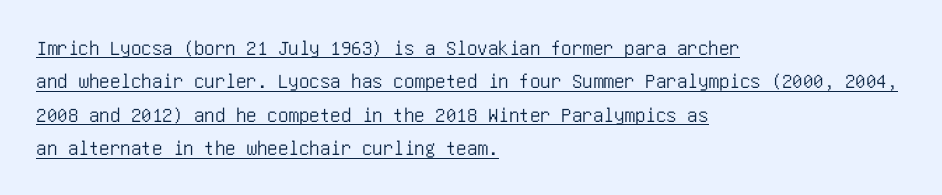
The image shows 21 px text type, upright; set left-aligned, normal line spacing (1.59x), normal letter spacing, underlined.
